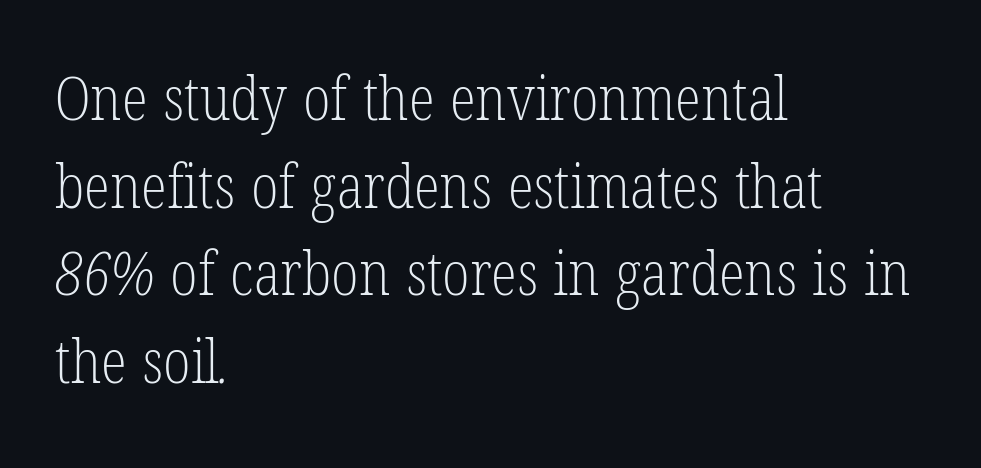
The image shows 60 px light, condensed serif type; set left-aligned, normal line spacing (1.46x), normal letter spacing, not underlined; low stroke contrast and a medium x-height.
